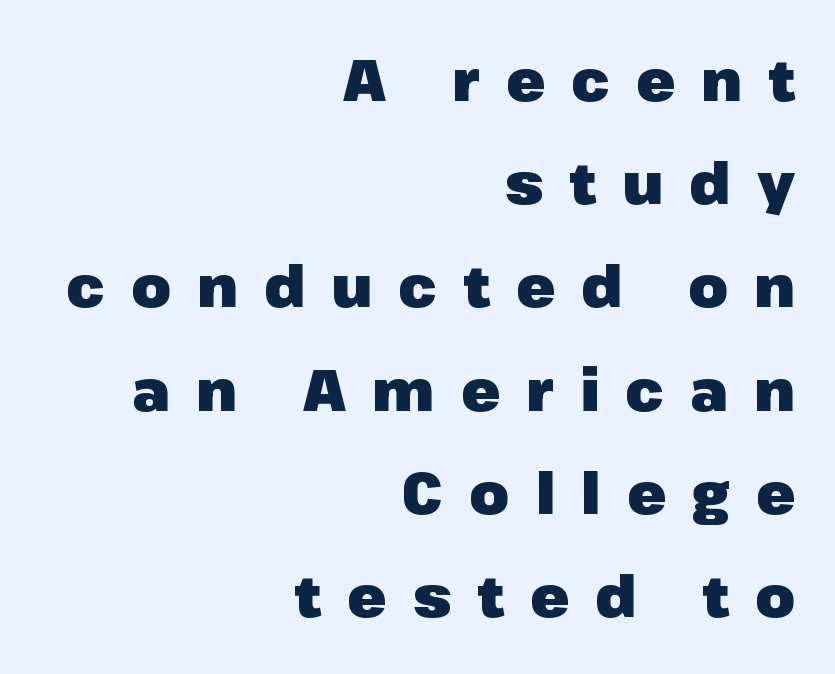
Q: Is the text bold? A: Yes.
Q: Is the text italic (slanted)? A: No, it is upright.
Q: Is the typeface a serif or a sans-serif typeface? A: Sans-serif.
Q: Is the text underlined? A: No.
Q: How is the paragraph aligned? A: Right-aligned.
Q: Is the spacing between letters normal or unusually wide? A: Unusually wide.
Q: Width (condensed, normal, or wide)? A: Normal.
Q: Stroke contrast? A: Low.
Q: x-height? A: Medium.
Q: Monospaced? A: No.
